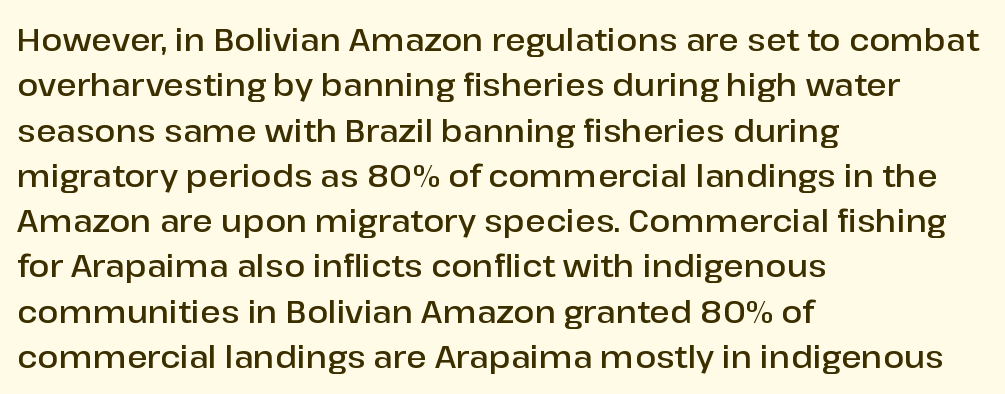
Q: Is the text bold? A: Semi-bold.
Q: Is the text italic (slanted)? A: No, it is upright.
Q: Is the typeface a serif or a sans-serif typeface? A: Sans-serif.
Q: Is the text underlined? A: No.
Q: How is the paragraph aligned? A: Left-aligned.
Q: Is the spacing between letters normal or unusually wide? A: Normal.
Q: Is the spacing between lines tight, normal or loose? A: Normal.
Q: Width (condensed, normal, or wide)? A: Normal.
Q: Stroke contrast? A: Low.
Q: x-height? A: Medium.
Q: Monospaced? A: No.
